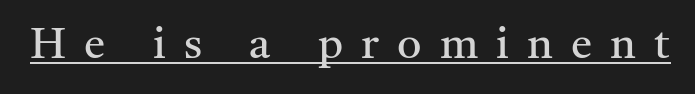
This sample uses a serif face. No letter is thick-stroked: the sample isn't bold. Think of a printed novel: that variable character pitch is what you see here. Characters remain perfectly vertical along every line.
